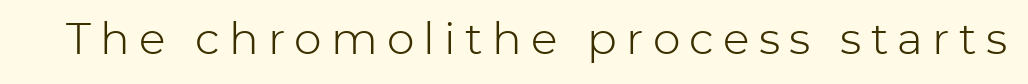
Q: Is the text bold? A: No.
Q: Is the text italic (slanted)? A: No, it is upright.
Q: Is the typeface a serif or a sans-serif typeface? A: Sans-serif.
Q: Is the text underlined? A: No.
Q: Is the spacing between letters normal or unusually wide? A: Unusually wide.
Q: Width (condensed, normal, or wide)? A: Normal.
Q: Stroke contrast? A: Low.
Q: x-height? A: Medium.
Q: Monospaced? A: No.
